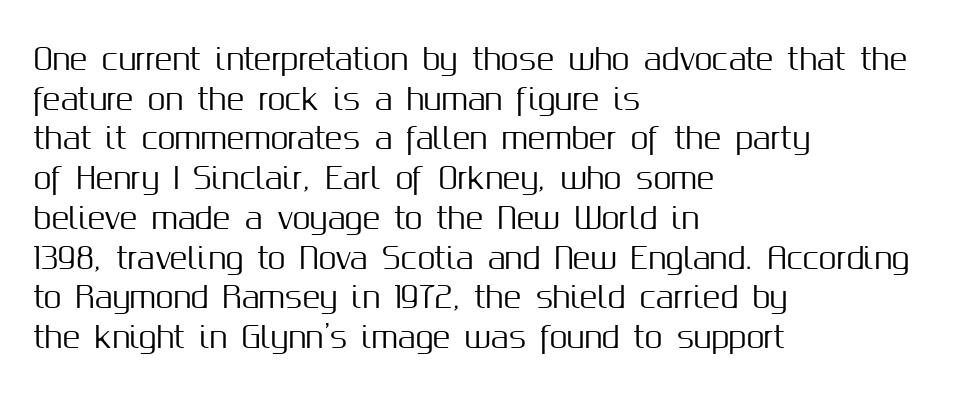
Classification — sans serif. The face used here is rendered with its standard letterfit. Visually the block forms a straight wall on the left and a jagged coastline on the right. Leading: standard.
